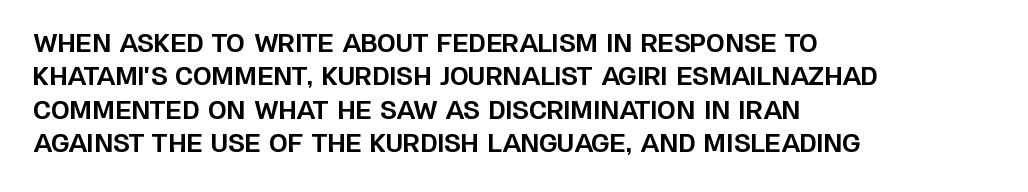
Q: Is the text bold? A: Yes.
Q: Is the text italic (slanted)? A: No, it is upright.
Q: Is the text underlined? A: No.
Q: How is the paragraph aligned? A: Left-aligned.
Q: Is the spacing between letters normal or unusually wide? A: Normal.
Q: Is the spacing between lines tight, normal or loose? A: Normal.
